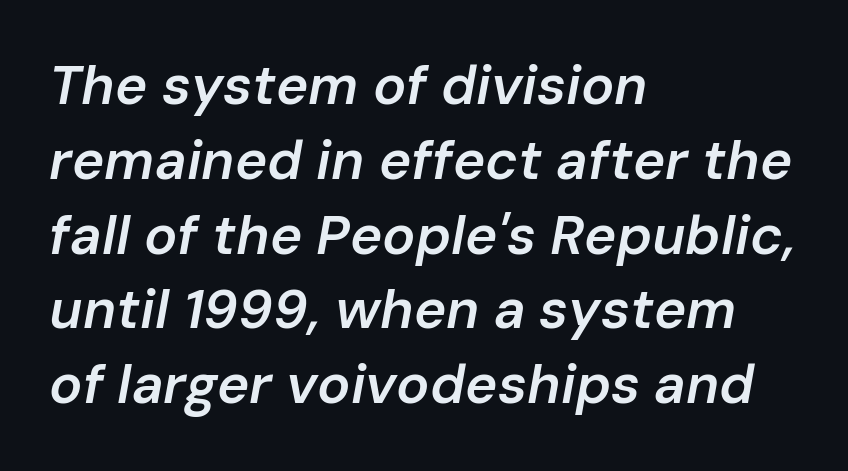
Q: Is the text bold? A: Semi-bold.
Q: Is the text italic (slanted)? A: Yes, it leans right by about 10 degrees.
Q: Is the text underlined? A: No.
Q: How is the paragraph aligned? A: Left-aligned.
Q: Is the spacing between letters normal or unusually wide? A: Normal.
Q: Is the spacing between lines tight, normal or loose? A: Normal.
Q: Width (condensed, normal, or wide)? A: Normal.
Q: Stroke contrast? A: Low.
Q: x-height? A: Medium.
Q: Monospaced? A: No.
